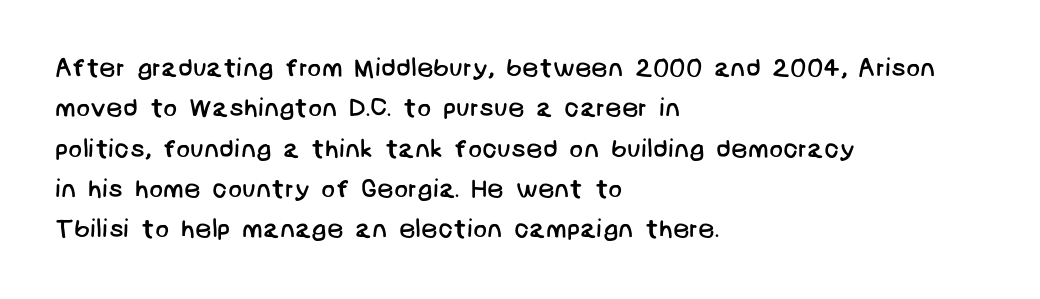
The image shows 26 px text type; set left-aligned, normal line spacing (1.55x), normal letter spacing, not underlined.
